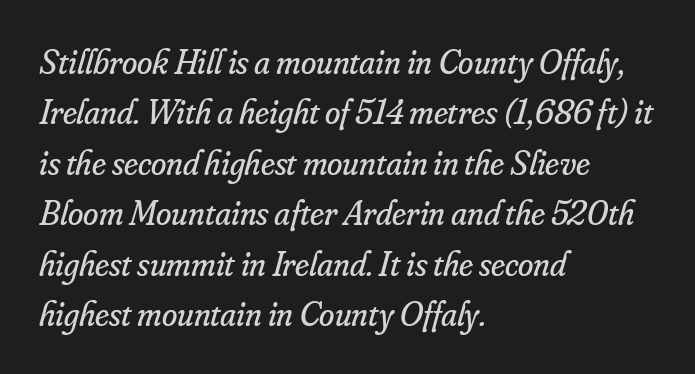
The image shows 35 px regular-weight serif type, italic (leaning right); set left-aligned, normal line spacing (1.44x), normal letter spacing, not underlined; low stroke contrast and a small x-height.
